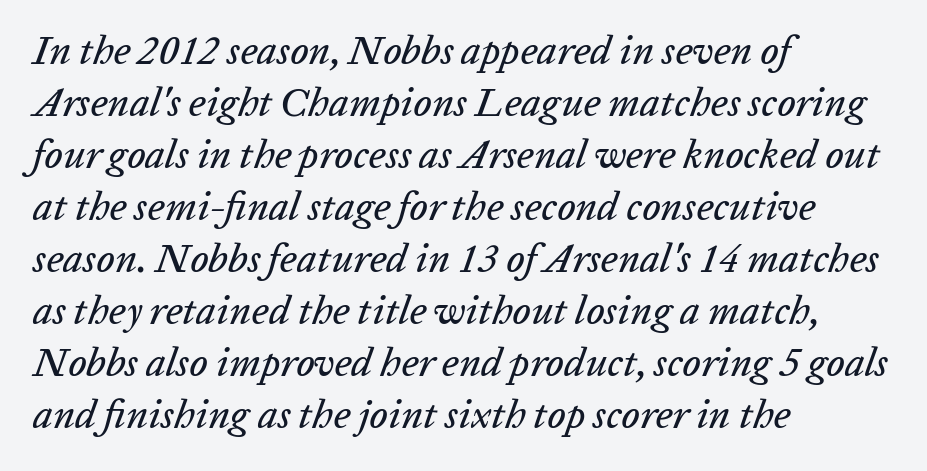
If you drew a line through each stem, it would be angled. Rows of type keep a routine distance in the vertical direction. Words appear dense and cohesive because spacing is normal. This rendering uses left alignment, leaving the right contour irregular. The passage shown is typed in a proportional face where columns would drift. The gap between lines stays unmarked.
